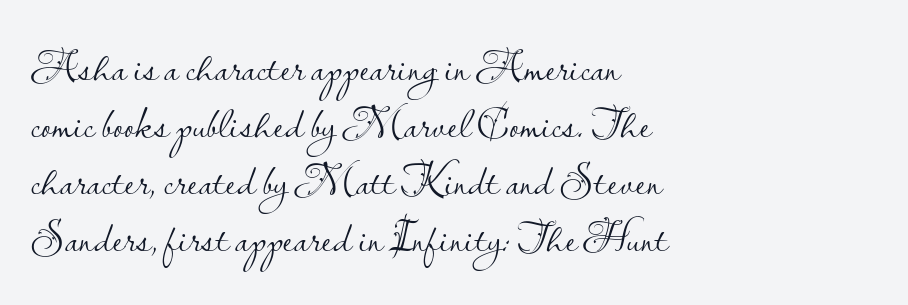
The image shows 45 px light sans-serif type; set left-aligned, normal line spacing (1.27x), normal letter spacing, not underlined; low stroke contrast and a small x-height.
